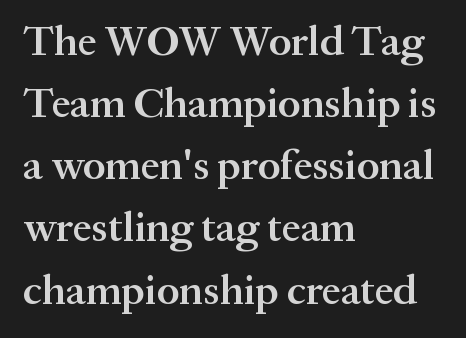
Q: Is the text bold? A: Semi-bold.
Q: Is the text italic (slanted)? A: No, it is upright.
Q: Is the typeface a serif or a sans-serif typeface? A: Serif.
Q: Is the text underlined? A: No.
Q: How is the paragraph aligned? A: Left-aligned.
Q: Is the spacing between letters normal or unusually wide? A: Normal.
Q: Is the spacing between lines tight, normal or loose? A: Normal.
Q: Width (condensed, normal, or wide)? A: Normal.
Q: Stroke contrast? A: Medium.
Q: x-height? A: Medium.
Q: Monospaced? A: No.
